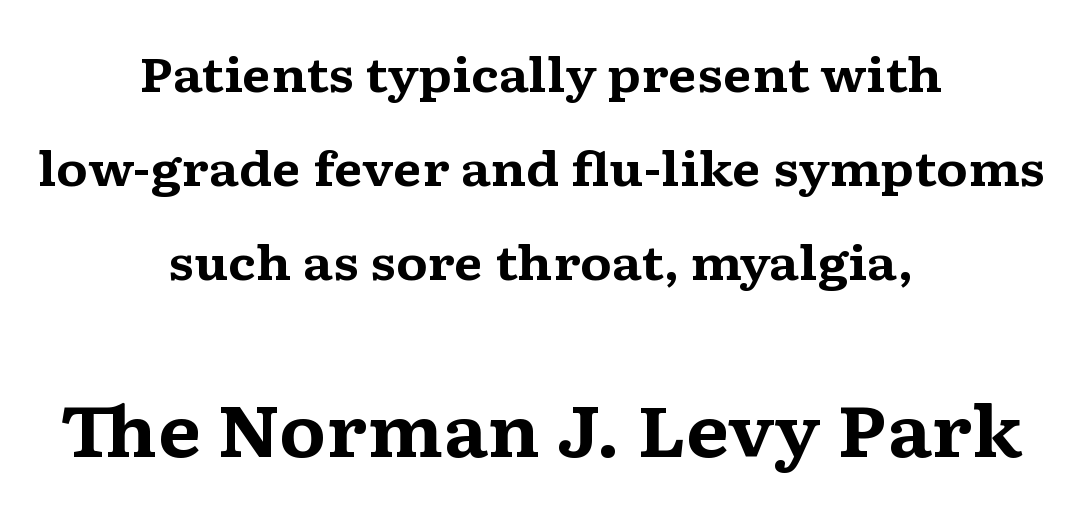
Q: Is the text bold? A: Yes.
Q: Is the text italic (slanted)? A: No, it is upright.
Q: Is the typeface a serif or a sans-serif typeface? A: Serif.
Q: Is the text underlined? A: No.
Q: How is the paragraph aligned? A: Centered.
Q: Is the spacing between letters normal or unusually wide? A: Normal.
Q: Is the spacing between lines tight, normal or loose? A: Loose.
Q: Which block of text is set in a larger size, the first (top) or the second (bottom)? A: The second (bottom) one.
Q: Width (condensed, normal, or wide)? A: Wide.
Q: Stroke contrast? A: Medium.
Q: x-height? A: Medium.
Q: Monospaced? A: No.
